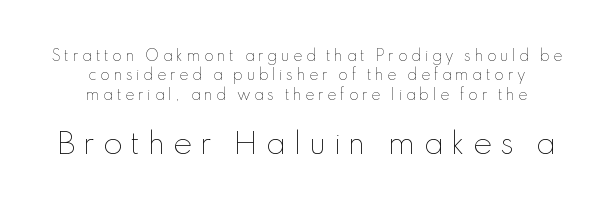
{"italic": "no", "bold": "no", "weight": "thin", "width": "normal", "stroke_contrast": "low", "x_height": "small", "monospaced": "no", "underline": "no", "line_spacing": "normal", "line_spacing_ratio": 1.38, "letter_spacing": "wide", "letter_spacing_em": 0.25, "larger_block": "second", "size_ratio": 2.07, "glyph_px": 29}
